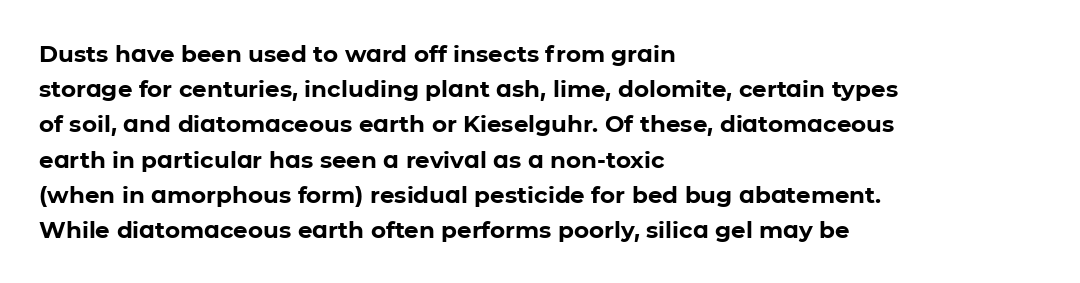
The image shows 23 px bold type, upright; set left-aligned, normal line spacing (1.53x), normal letter spacing, not underlined.
